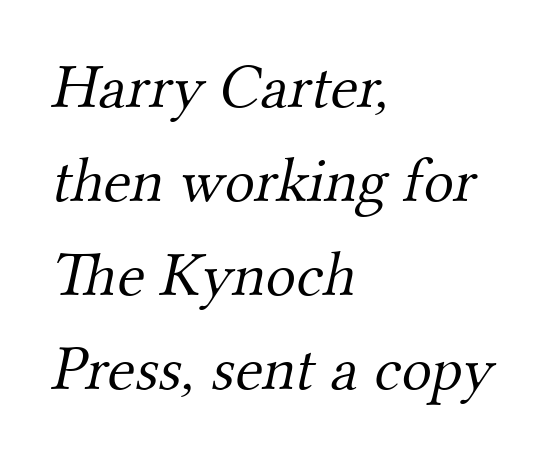
The image shows 63 px light serif type; set left-aligned, normal line spacing (1.49x), normal letter spacing, not underlined; medium stroke contrast and a small x-height.
